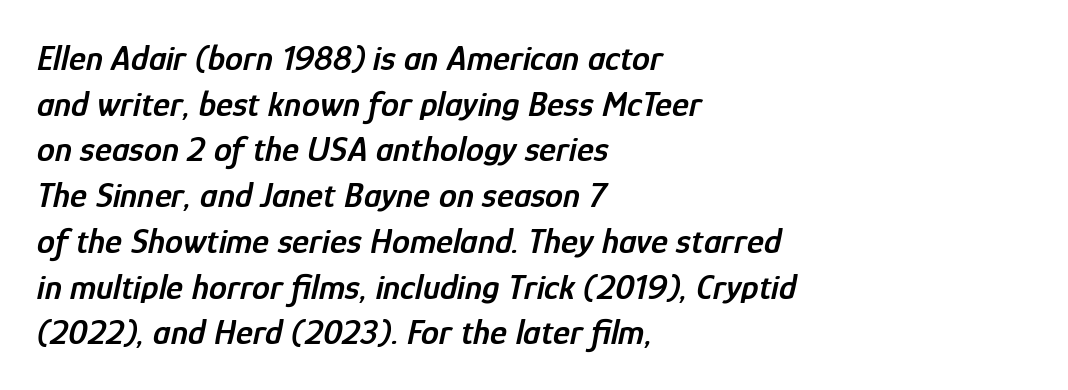
{"italic": "yes", "lean": "right", "slant_degrees": 12, "bold": "semi", "weight": "semibold", "width": "condensed", "stroke_contrast": "low", "x_height": "medium", "monospaced": "no", "underline": "no", "align": "left", "line_spacing": "normal", "line_spacing_ratio": 1.27, "letter_spacing": "normal", "letter_spacing_em": 0.0, "glyph_px": 36}
